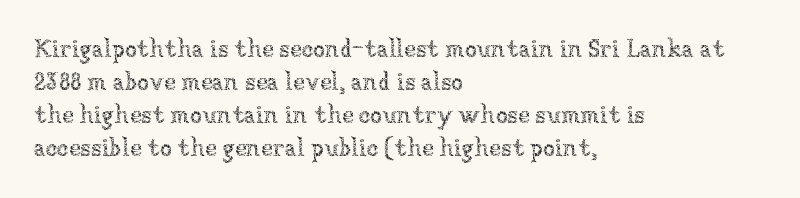
Q: Is the text bold? A: No.
Q: Is the text italic (slanted)? A: No, it is upright.
Q: Is the text underlined? A: No.
Q: How is the paragraph aligned? A: Left-aligned.
Q: Is the spacing between letters normal or unusually wide? A: Normal.
Q: Is the spacing between lines tight, normal or loose? A: Normal.
